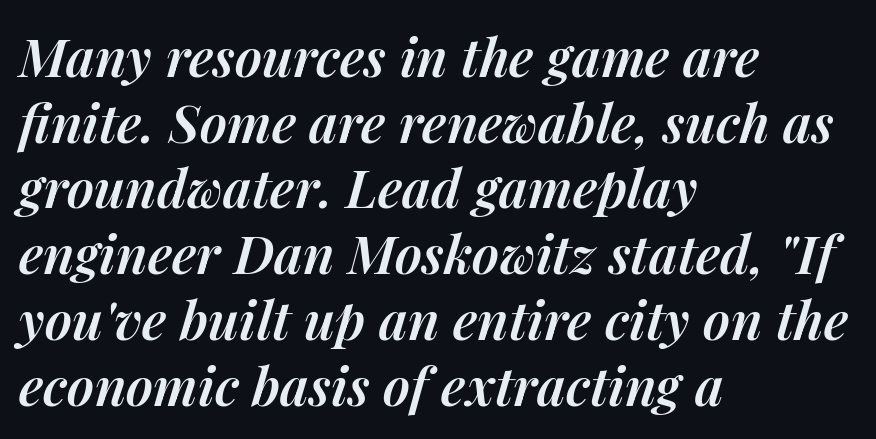
Q: Is the text bold? A: Semi-bold.
Q: Is the text italic (slanted)? A: Yes, it leans right by about 14 degrees.
Q: Is the text underlined? A: No.
Q: How is the paragraph aligned? A: Left-aligned.
Q: Is the spacing between letters normal or unusually wide? A: Normal.
Q: Width (condensed, normal, or wide)? A: Normal.
Q: Stroke contrast? A: Medium.
Q: x-height? A: Medium.
Q: Monospaced? A: No.
